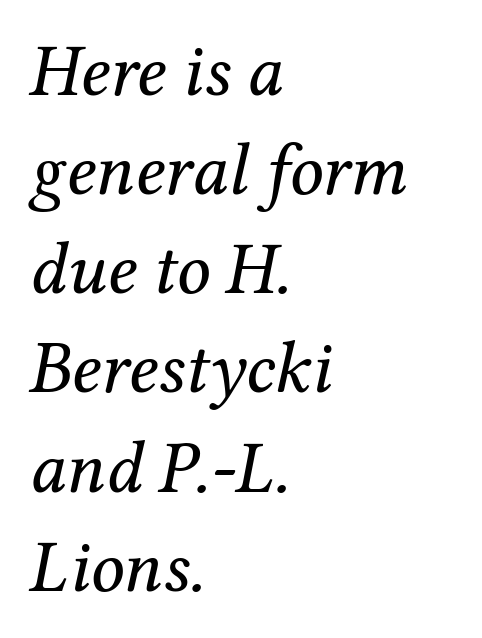
Q: Is the text bold? A: No.
Q: Is the text italic (slanted)? A: Yes, it leans right by about 12 degrees.
Q: Is the typeface a serif or a sans-serif typeface? A: Serif.
Q: Is the text underlined? A: No.
Q: How is the paragraph aligned? A: Left-aligned.
Q: Is the spacing between letters normal or unusually wide? A: Normal.
Q: Is the spacing between lines tight, normal or loose? A: Normal.
Q: Width (condensed, normal, or wide)? A: Normal.
Q: Stroke contrast? A: Medium.
Q: x-height? A: Medium.
Q: Monospaced? A: No.
